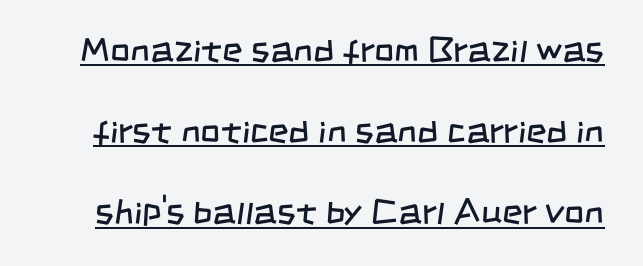
The image shows 35 px regular-weight, condensed sans-serif type; set loose line spacing (2.32x), normal letter spacing, underlined; low stroke contrast and a large x-height.
